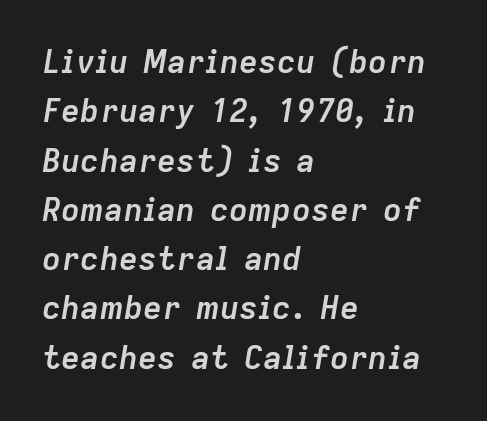
Its strokes are broad and dark, the hallmark of bold type. Quick note: interline space is typical. Style check: oblique. Has an underline been added? It has not. Think of a printed novel: that variable character pitch is what you see here. Compared with typical body copy, the letter spacing here is the same.
